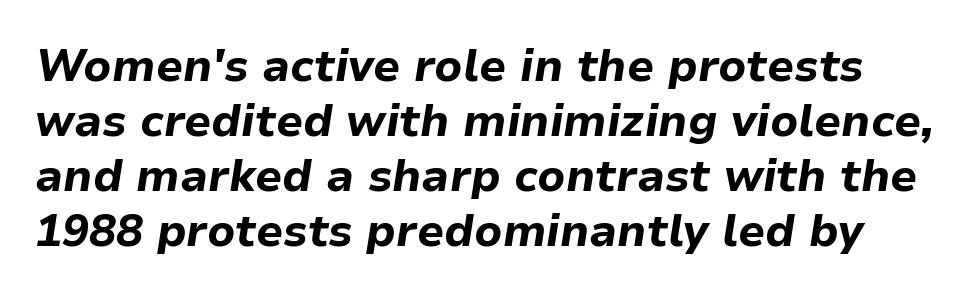
The image shows 45 px bold type, italic (leaning right); set line spacing 1.22x, normal letter spacing, not underlined; low stroke contrast and a medium x-height.
